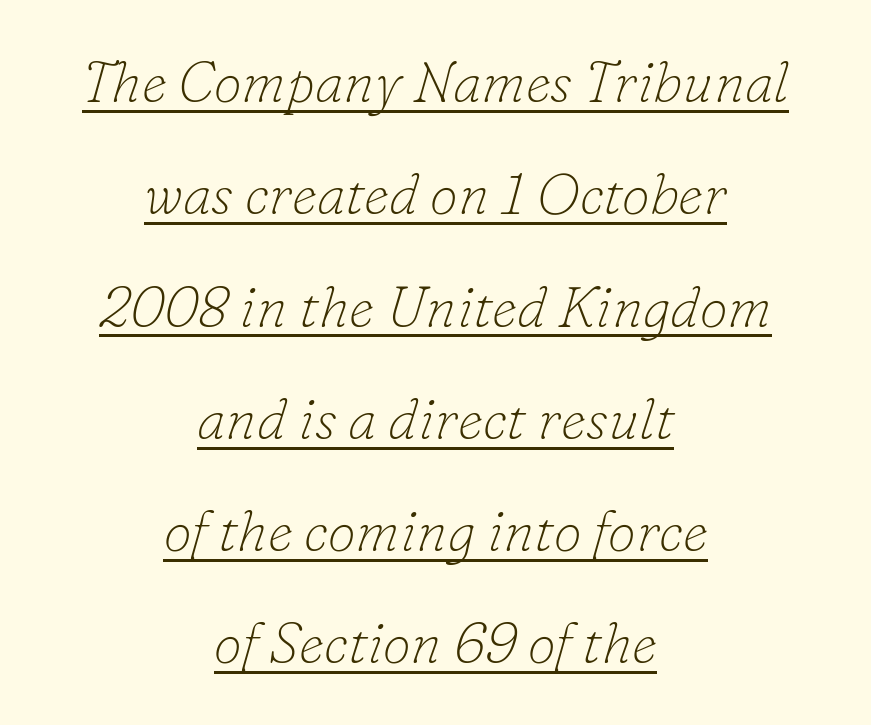
{"serif": "yes", "italic": "yes", "lean": "right", "slant_degrees": 16, "bold": "no", "weight": "thin", "width": "normal", "stroke_contrast": "low", "x_height": "small", "monospaced": "no", "underline": "yes", "align": "center", "line_spacing": "loose", "line_spacing_ratio": 1.97, "letter_spacing": "normal", "letter_spacing_em": 0.0, "glyph_px": 57}
